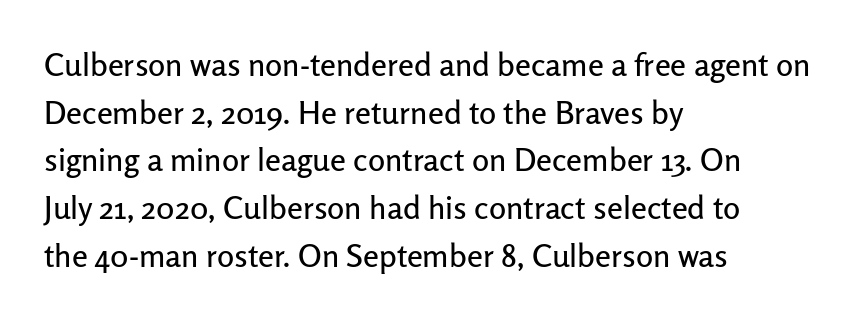
The image shows 32 px sans-serif type, upright; set left-aligned, normal line spacing (1.49x), normal letter spacing, not underlined; low stroke contrast and a medium x-height.
